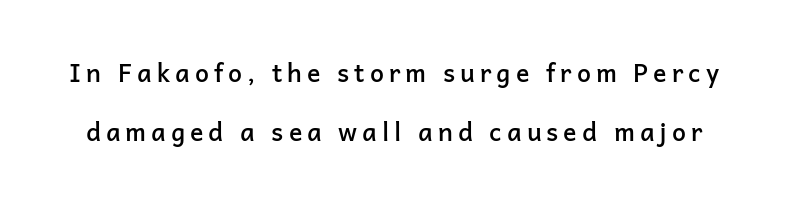
Only glyphs here, with clear space below each row. The type sits square on the baseline with zero lean. Airy leading. In terms of letterspacing, this is a distinctly airy, spread setting. This is moderately heavy type, rendered in semibold.
